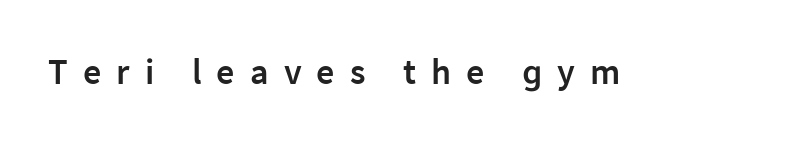
Q: Is the text bold? A: Semi-bold.
Q: Is the text italic (slanted)? A: No, it is upright.
Q: Is the typeface a serif or a sans-serif typeface? A: Sans-serif.
Q: Is the text underlined? A: No.
Q: Is the spacing between letters normal or unusually wide? A: Unusually wide.
Q: Width (condensed, normal, or wide)? A: Normal.
Q: Stroke contrast? A: Low.
Q: x-height? A: Medium.
Q: Monospaced? A: No.
